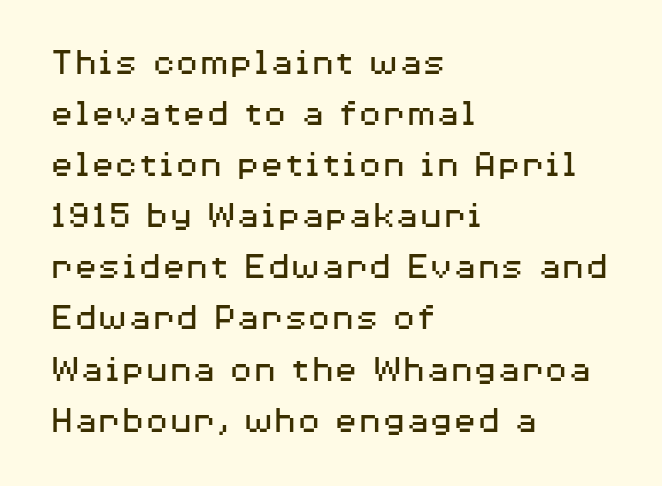
The image shows 39 px regular-weight, wide sans-serif type, upright; set left-aligned, normal line spacing (1.31x), normal letter spacing, not underlined; medium stroke contrast and a medium x-height.
